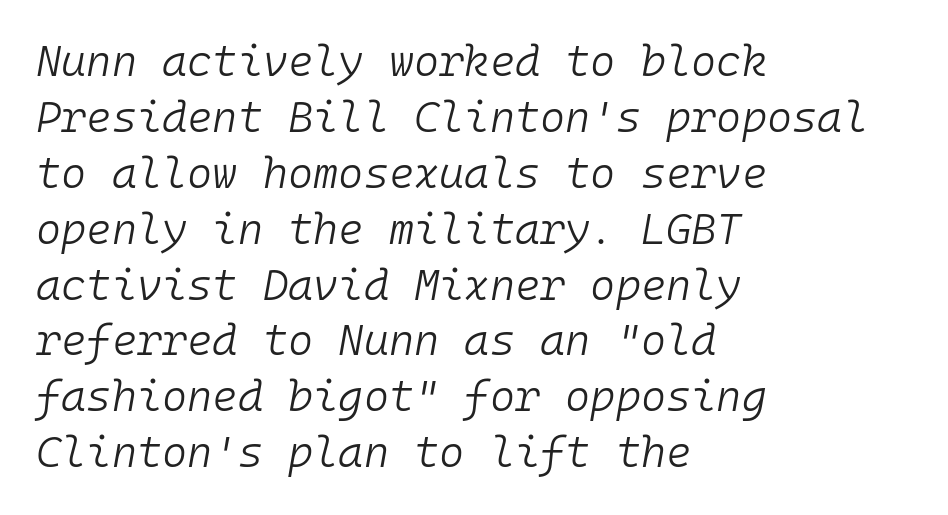
Q: Is the text bold? A: No.
Q: Is the text italic (slanted)? A: Yes, it leans right by about 10 degrees.
Q: Is the text underlined? A: No.
Q: How is the paragraph aligned? A: Left-aligned.
Q: Is the spacing between letters normal or unusually wide? A: Normal.
Q: Is the spacing between lines tight, normal or loose? A: Normal.
Q: Width (condensed, normal, or wide)? A: Normal.
Q: Stroke contrast? A: Low.
Q: x-height? A: Medium.
Q: Monospaced? A: Yes.
